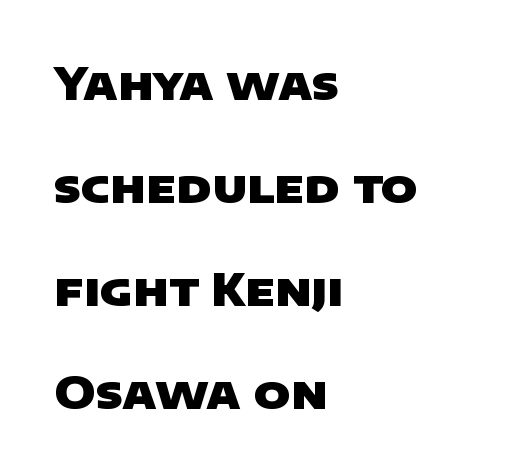
{"serif": "no", "bold": "yes", "weight": "heavy", "width": "wide", "stroke_contrast": "low", "x_height": "large", "monospaced": "no", "underline": "no", "align": "left", "line_spacing": "loose", "line_spacing_ratio": 2.34, "letter_spacing": "normal", "letter_spacing_em": 0.0, "glyph_px": 44}
